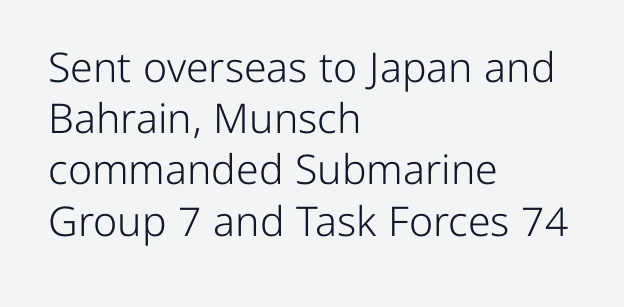
{"serif": "no", "italic": "no", "bold": "no", "weight": "light", "width": "normal", "stroke_contrast": "low", "x_height": "medium", "monospaced": "no", "underline": "no", "align": "left", "line_spacing": "normal", "line_spacing_ratio": 1.25, "letter_spacing": "normal", "letter_spacing_em": 0.0, "glyph_px": 41}
